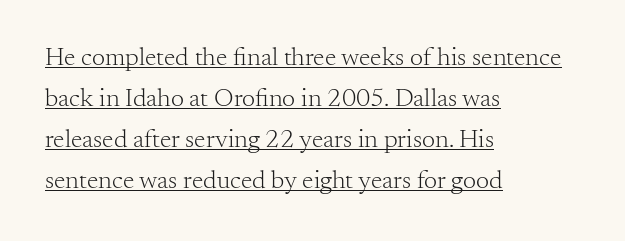
{"italic": "no", "bold": "no", "underline": "yes", "align": "left", "line_spacing": "normal", "line_spacing_ratio": 1.58, "letter_spacing": "normal", "letter_spacing_em": 0.0, "glyph_px": 26}
